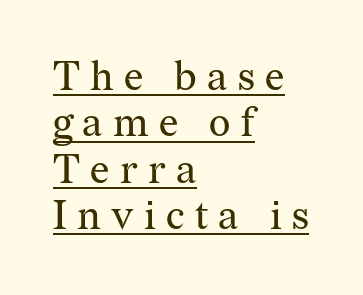
The image shows 41 px regular-weight serif type, upright; set left-aligned, tight line spacing (1.13x), unusually wide letter spacing (+0.25 em), underlined; medium stroke contrast and a medium x-height.
